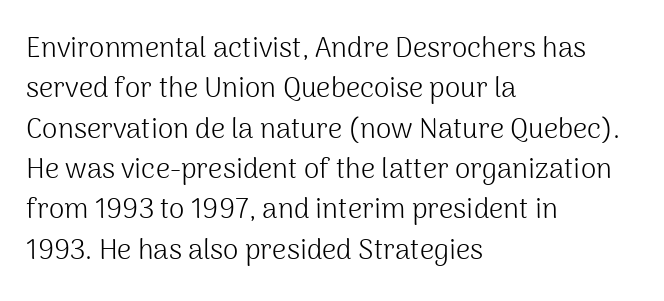
{"serif": "no", "italic": "no", "bold": "no", "weight": "light", "width": "normal", "stroke_contrast": "medium", "x_height": "medium", "monospaced": "no", "underline": "no", "align": "left", "line_spacing": "normal", "line_spacing_ratio": 1.44, "letter_spacing": "normal", "letter_spacing_em": 0.0, "glyph_px": 28}
